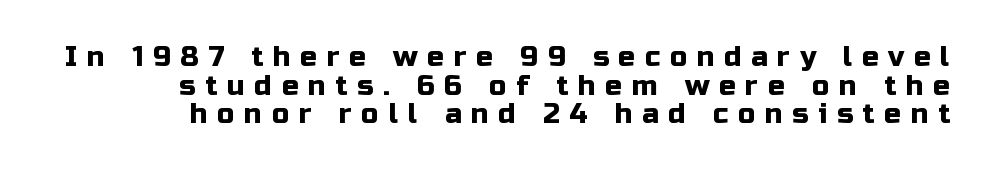
Q: Is the text italic (slanted)? A: No, it is upright.
Q: Is the typeface a serif or a sans-serif typeface? A: Sans-serif.
Q: Is the text underlined? A: No.
Q: How is the paragraph aligned? A: Right-aligned.
Q: Is the spacing between letters normal or unusually wide? A: Unusually wide.
Q: Is the spacing between lines tight, normal or loose? A: Tight.
Q: Width (condensed, normal, or wide)? A: Normal.
Q: Stroke contrast? A: Low.
Q: x-height? A: Medium.
Q: Monospaced? A: No.
